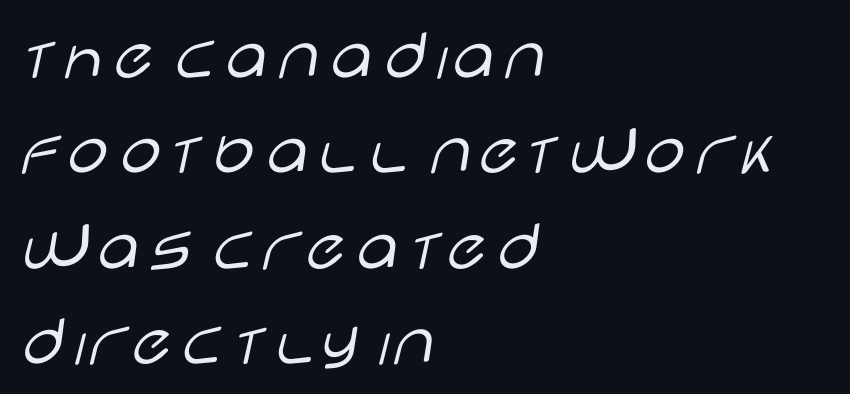
Look at the bottom of the vertical strokes: they stop flat, with no serifs. Rule under the text: the space is simply empty. What stands out about the letter spacing? Nothing — it is the standard amount. Line spacing here is normal. The face used here is proportionally spaced, like ordinary book or web type.
